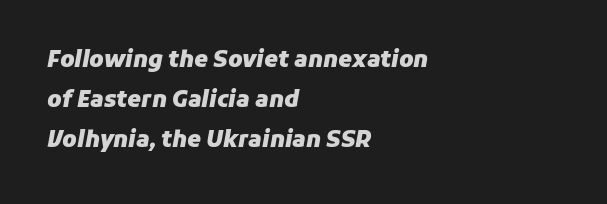
{"italic": "yes", "lean": "right", "slant_degrees": 11, "bold": "yes", "underline": "no", "align": "left", "line_spacing_ratio": 1.82, "letter_spacing": "normal", "letter_spacing_em": 0.0, "glyph_px": 22}
